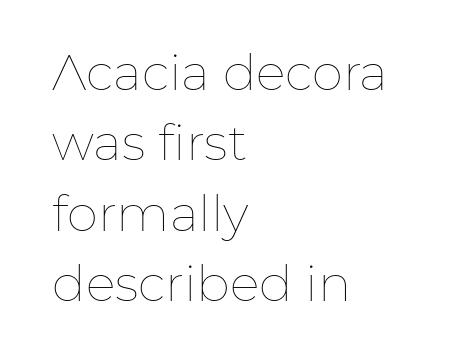
Q: Is the text bold? A: No.
Q: Is the text italic (slanted)? A: No, it is upright.
Q: Is the text underlined? A: No.
Q: How is the paragraph aligned? A: Left-aligned.
Q: Is the spacing between letters normal or unusually wide? A: Normal.
Q: Is the spacing between lines tight, normal or loose? A: Normal.
Q: Width (condensed, normal, or wide)? A: Normal.
Q: Stroke contrast? A: Low.
Q: x-height? A: Medium.
Q: Monospaced? A: No.
